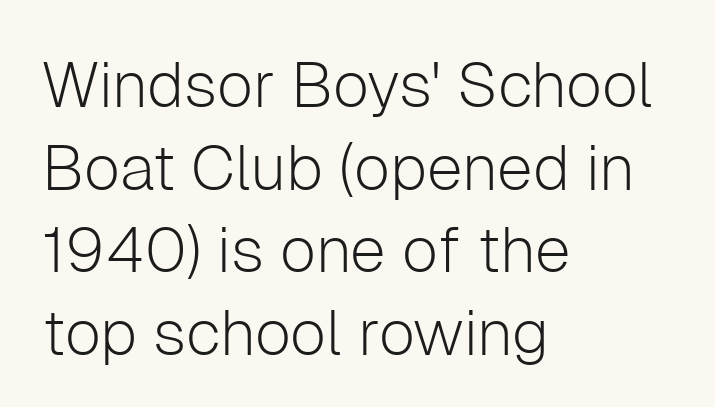
To sum up the face: it is a sans, with no serifs. Honestly, there is no underline to notice here at all. There is no visible air inserted between adjacent glyphs. Line beginnings align vertically; line endings do not. Unbolded letterforms with no extra heft. One glance says typical: line gaps are just what's usual.
